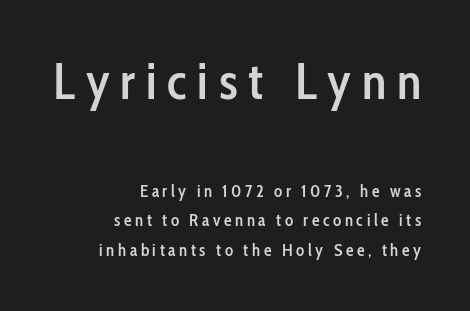
The typeface chosen for these lines omits serifs. As a designer I'd log this as weight 600, semibold. How are the letters spaced? Widely, with obvious added tracking. Here the designer chose a conventional face with non-uniform glyph widths.
